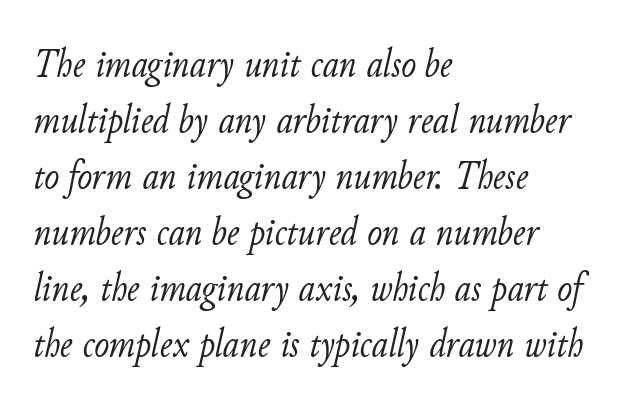
The image shows 40 px light type, italic (leaning right); set left-aligned, normal line spacing (1.4x), normal letter spacing, not underlined; low stroke contrast and a small x-height.
